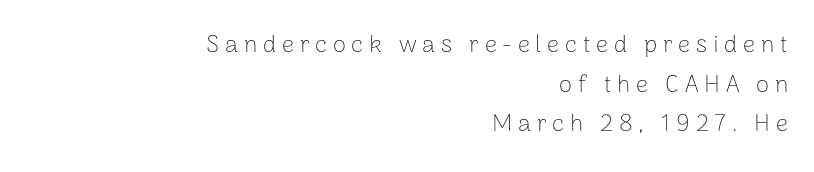
Q: Is the text bold? A: No.
Q: Is the text italic (slanted)? A: No, it is upright.
Q: Is the text underlined? A: No.
Q: How is the paragraph aligned? A: Right-aligned.
Q: Is the spacing between letters normal or unusually wide? A: Unusually wide.
Q: Is the spacing between lines tight, normal or loose? A: Normal.
